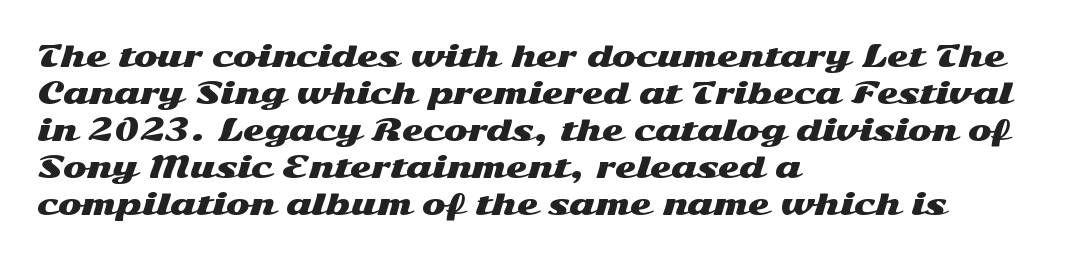
Q: Is the text italic (slanted)? A: Yes.
Q: Is the typeface a serif or a sans-serif typeface? A: Sans-serif.
Q: Is the text underlined? A: No.
Q: How is the paragraph aligned? A: Left-aligned.
Q: Is the spacing between letters normal or unusually wide? A: Normal.
Q: Is the spacing between lines tight, normal or loose? A: Normal.
Q: Width (condensed, normal, or wide)? A: Wide.
Q: Stroke contrast? A: Medium.
Q: x-height? A: Medium.
Q: Monospaced? A: No.
